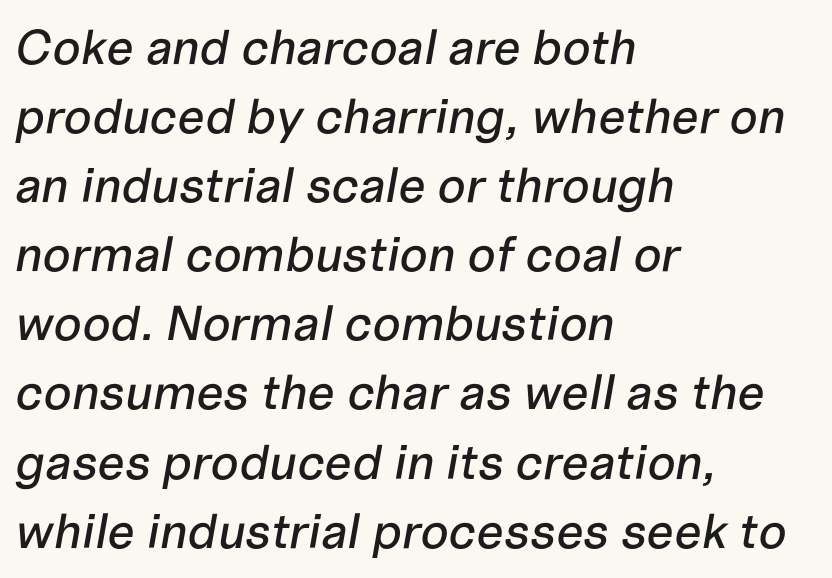
The image shows 49 px text type, italic (leaning right); set left-aligned, normal line spacing (1.41x), normal letter spacing, not underlined; low stroke contrast and a medium x-height.
